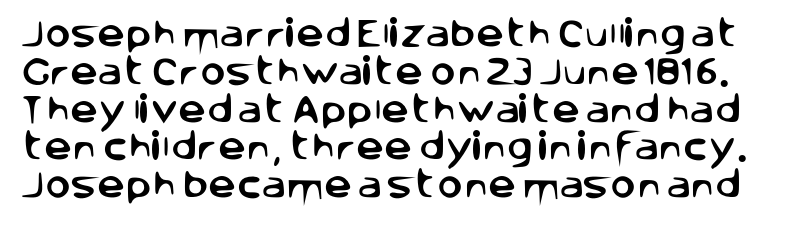
{"serif": "no", "italic": "no", "width": "normal", "stroke_contrast": "low", "x_height": "large", "monospaced": "no", "underline": "no", "line_spacing_ratio": 1.22, "letter_spacing": "normal", "letter_spacing_em": 0.0, "glyph_px": 31}
